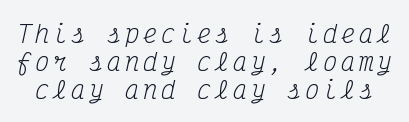
{"italic": "yes", "lean": "right", "slant_degrees": 12, "bold": "no", "underline": "no", "line_spacing_ratio": 1.17, "glyph_px": 24}
